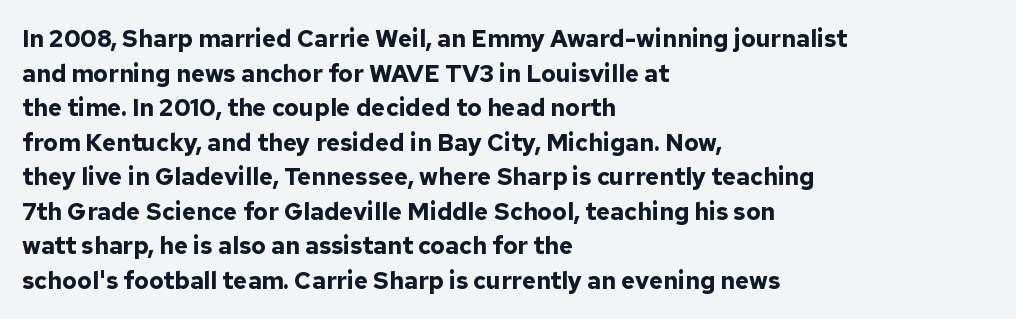
The image shows 24 px bold type, upright; set left-aligned, normal line spacing (1.44x), normal letter spacing, not underlined.
